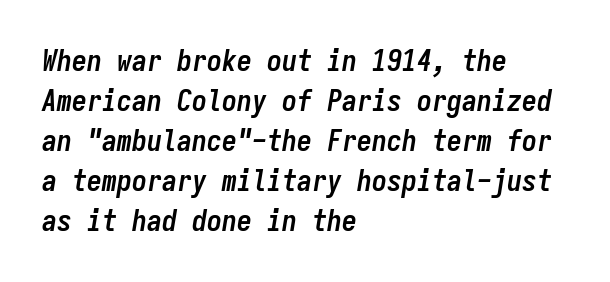
{"italic": "yes", "lean": "right", "slant_degrees": 9, "bold": "yes", "weight": "semibold", "width": "condensed", "stroke_contrast": "low", "x_height": "medium", "monospaced": "yes", "underline": "no", "align": "left", "line_spacing": "normal", "line_spacing_ratio": 1.33, "letter_spacing": "normal", "letter_spacing_em": 0.0, "glyph_px": 30}
